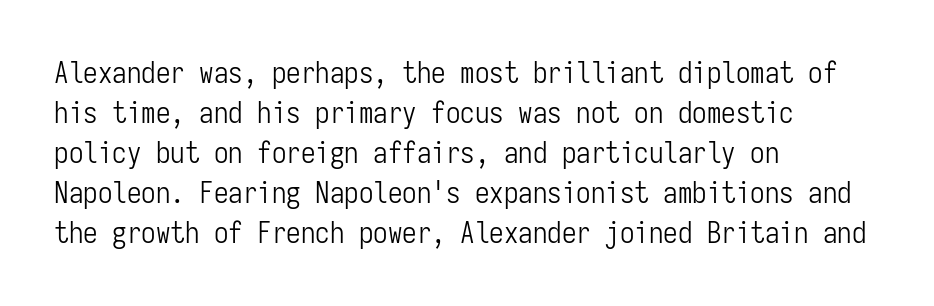
Q: Is the text bold? A: No.
Q: Is the text italic (slanted)? A: No, it is upright.
Q: Is the typeface a serif or a sans-serif typeface? A: Sans-serif.
Q: Is the text underlined? A: No.
Q: How is the paragraph aligned? A: Left-aligned.
Q: Is the spacing between letters normal or unusually wide? A: Normal.
Q: Is the spacing between lines tight, normal or loose? A: Normal.
Q: Width (condensed, normal, or wide)? A: Condensed.
Q: Stroke contrast? A: Low.
Q: x-height? A: Medium.
Q: Monospaced? A: Yes.
